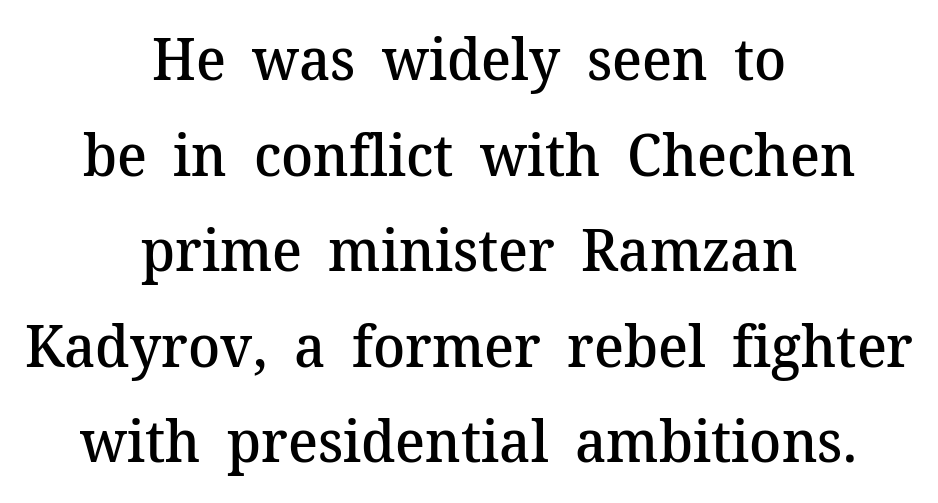
The image shows 59 px semibold serif type, upright; set centered, normal line spacing (1.62x), normal letter spacing, not underlined; medium stroke contrast and a medium x-height.
